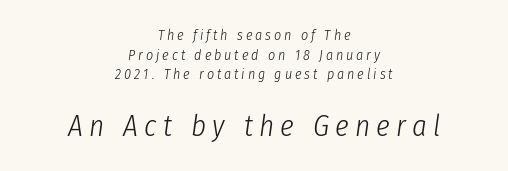
The image shows 29 px light, condensed type, italic (leaning right); set centered, normal line spacing (1.41x), unusually wide letter spacing (+0.21 em), not underlined; the second (bottom) block is 2.07x larger; low stroke contrast and a medium x-height.
